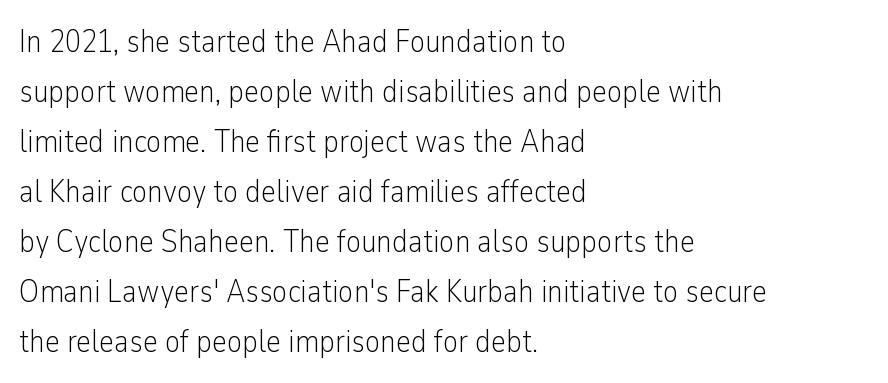
The image shows 32 px light, condensed sans-serif type, upright; set left-aligned, normal line spacing (1.56x), normal letter spacing, not underlined; low stroke contrast and a medium x-height.
